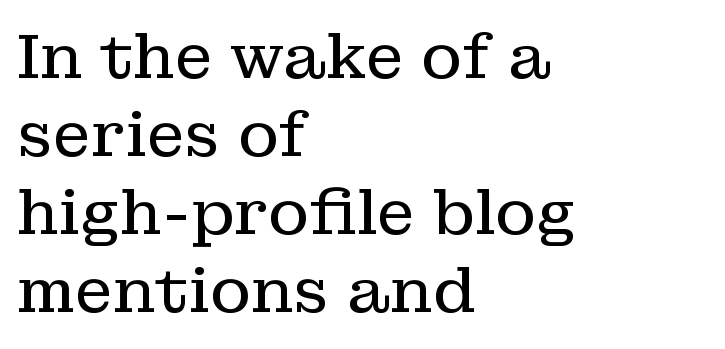
The rendering uses natural spacing where letterforms have individual widths. The block of text has a typical density, with ordinary space between rows. Teacher's note: observe the even left margin — that is flush-left alignment. Descender tails drop into unmarked territory. Short note: letters normally spaced. No chunkiness to these letters — they're not bold.
